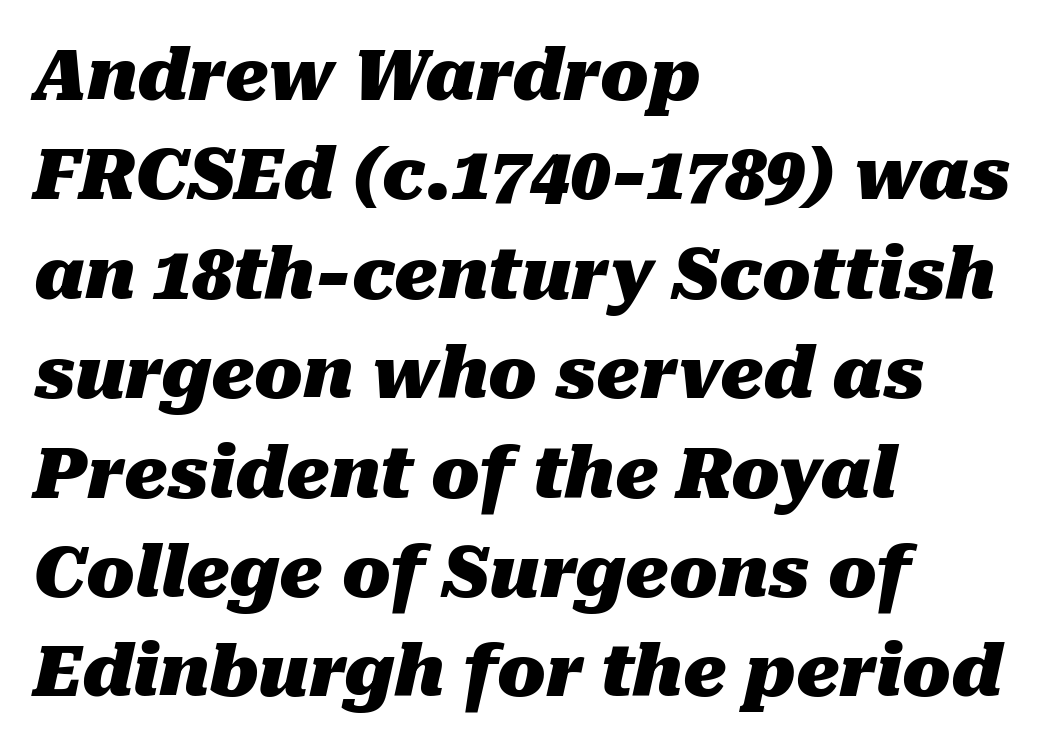
{"italic": "yes", "lean": "right", "slant_degrees": 10, "bold": "yes", "weight": "heavy", "width": "normal", "stroke_contrast": "medium", "x_height": "medium", "monospaced": "no", "underline": "no", "align": "left", "line_spacing": "normal", "line_spacing_ratio": 1.4, "letter_spacing": "normal", "letter_spacing_em": 0.0, "glyph_px": 71}
